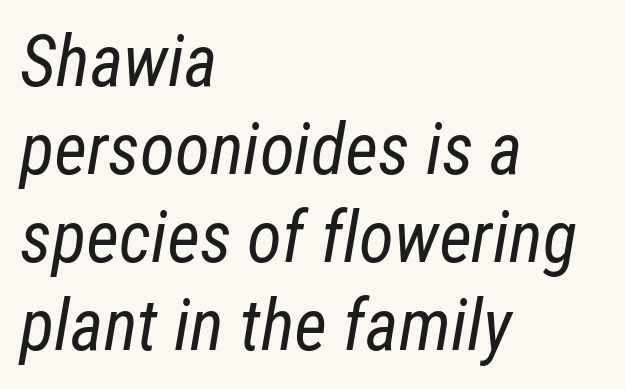
Q: Is the text bold? A: No.
Q: Is the text italic (slanted)? A: Yes, it leans right by about 12 degrees.
Q: Is the text underlined? A: No.
Q: How is the paragraph aligned? A: Left-aligned.
Q: Is the spacing between letters normal or unusually wide? A: Normal.
Q: Width (condensed, normal, or wide)? A: Condensed.
Q: Stroke contrast? A: Low.
Q: x-height? A: Medium.
Q: Monospaced? A: No.
